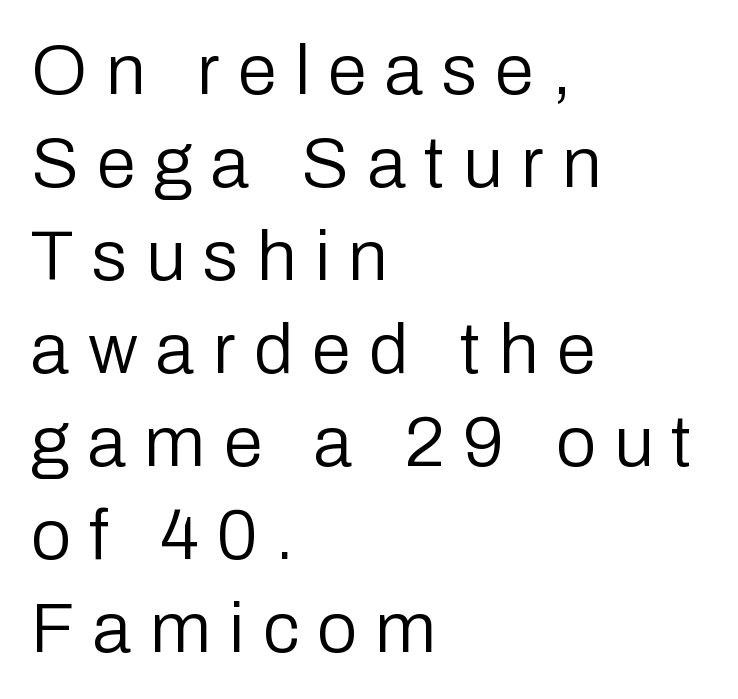
The image shows 71 px regular-weight sans-serif type, upright; set left-aligned, normal line spacing (1.31x), unusually wide letter spacing (+0.26 em), not underlined; low stroke contrast and a medium x-height.
